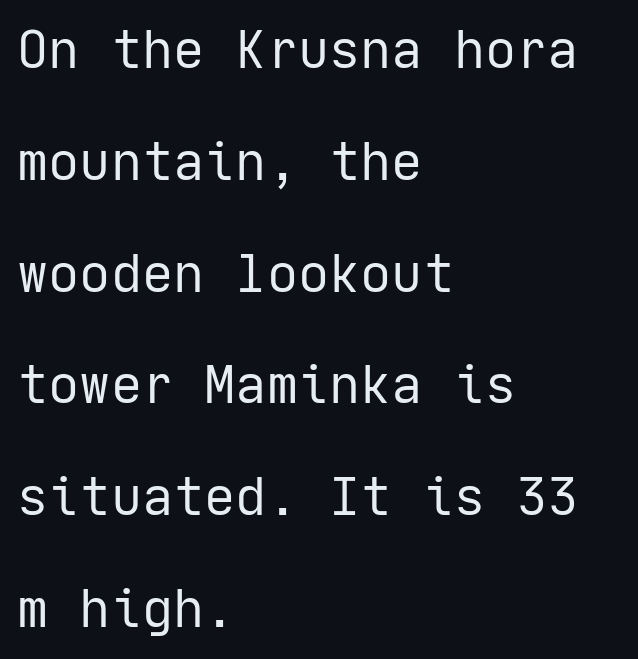
Visually the block forms a straight wall on the left and a jagged coastline on the right. The weight would be labelled regular, book, light, or lighter still. A typesetter would mark this as roman, not italic. Quick note: underline off. Students, observe: this is what heavily led, spacious text looks like. You can tell from the bare stems that sans-serif type was used.
